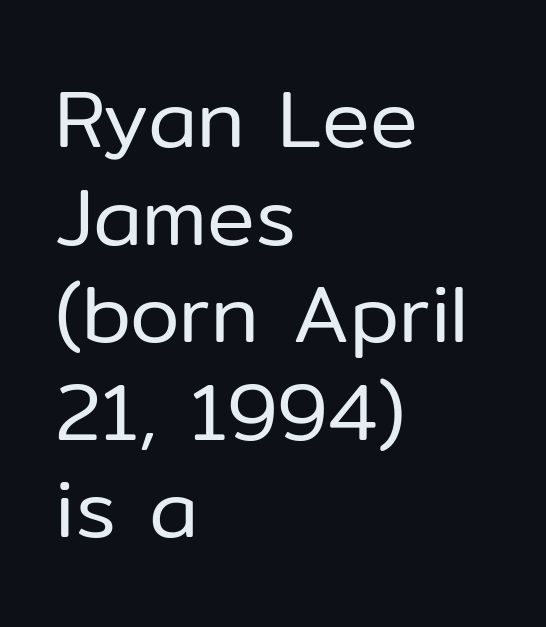
Q: Is the text bold? A: No.
Q: Is the text italic (slanted)? A: No, it is upright.
Q: Is the typeface a serif or a sans-serif typeface? A: Sans-serif.
Q: Is the text underlined? A: No.
Q: How is the paragraph aligned? A: Left-aligned.
Q: Is the spacing between letters normal or unusually wide? A: Normal.
Q: Width (condensed, normal, or wide)? A: Normal.
Q: Stroke contrast? A: Low.
Q: x-height? A: Medium.
Q: Monospaced? A: No.
